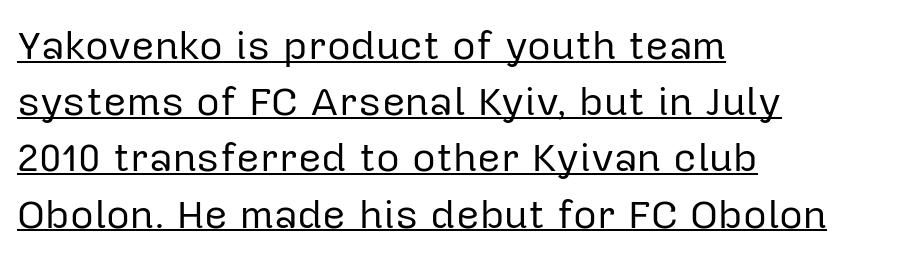
Q: Is the text bold? A: No.
Q: Is the text italic (slanted)? A: No, it is upright.
Q: Is the typeface a serif or a sans-serif typeface? A: Sans-serif.
Q: Is the text underlined? A: Yes.
Q: How is the paragraph aligned? A: Left-aligned.
Q: Is the spacing between letters normal or unusually wide? A: Normal.
Q: Is the spacing between lines tight, normal or loose? A: Normal.
Q: Width (condensed, normal, or wide)? A: Normal.
Q: Stroke contrast? A: Low.
Q: x-height? A: Medium.
Q: Monospaced? A: No.
